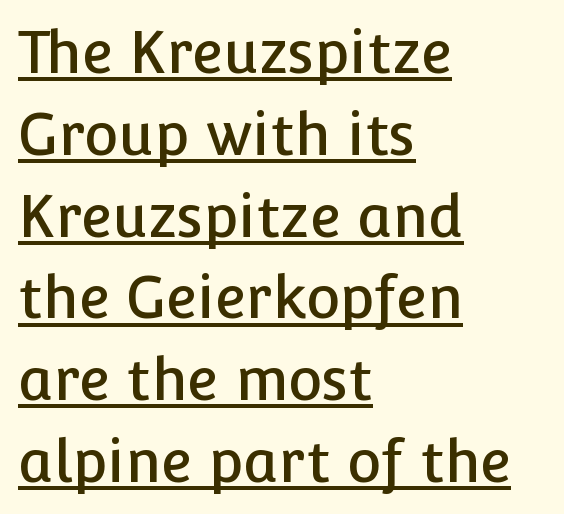
{"serif": "no", "italic": "no", "width": "normal", "stroke_contrast": "low", "x_height": "medium", "monospaced": "no", "underline": "yes", "align": "left", "line_spacing": "normal", "line_spacing_ratio": 1.41, "letter_spacing": "normal", "letter_spacing_em": 0.0, "glyph_px": 58}
